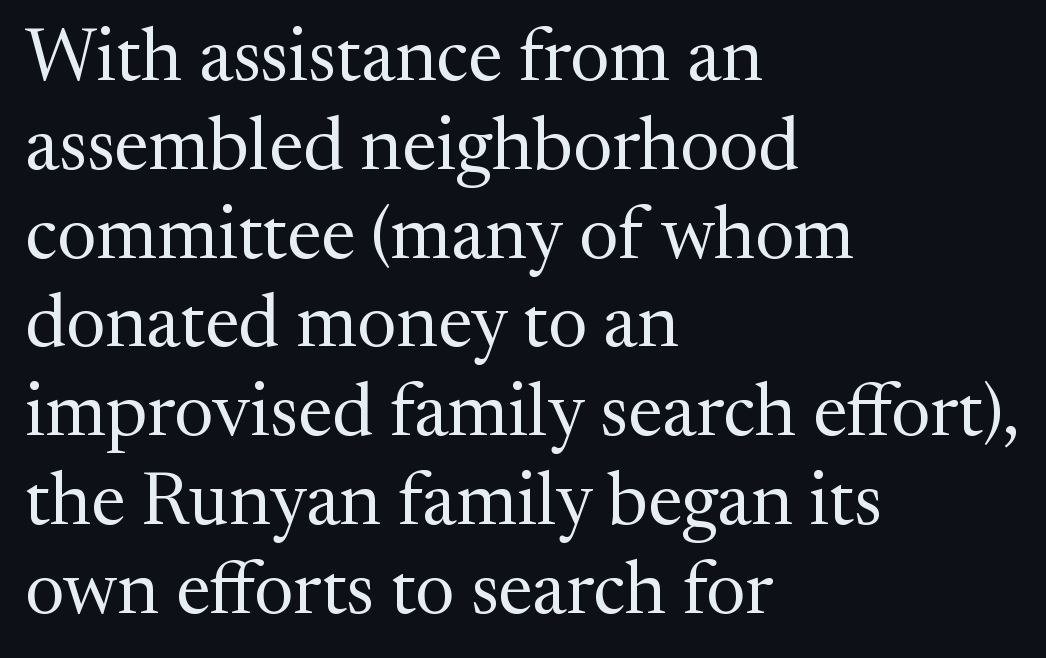
The image shows 74 px regular-weight serif type, upright; set left-aligned, line spacing 1.2x, normal letter spacing, not underlined; medium stroke contrast and a medium x-height.
